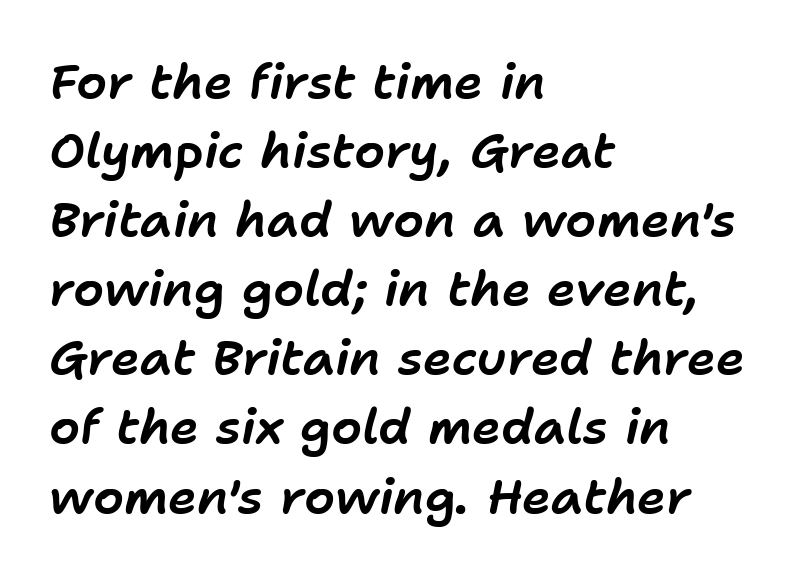
{"italic": "yes", "lean": "right", "slant_degrees": 11, "width": "normal", "stroke_contrast": "low", "x_height": "medium", "monospaced": "no", "underline": "no", "align": "left", "line_spacing": "normal", "line_spacing_ratio": 1.41, "letter_spacing": "normal", "letter_spacing_em": 0.0, "glyph_px": 49}
